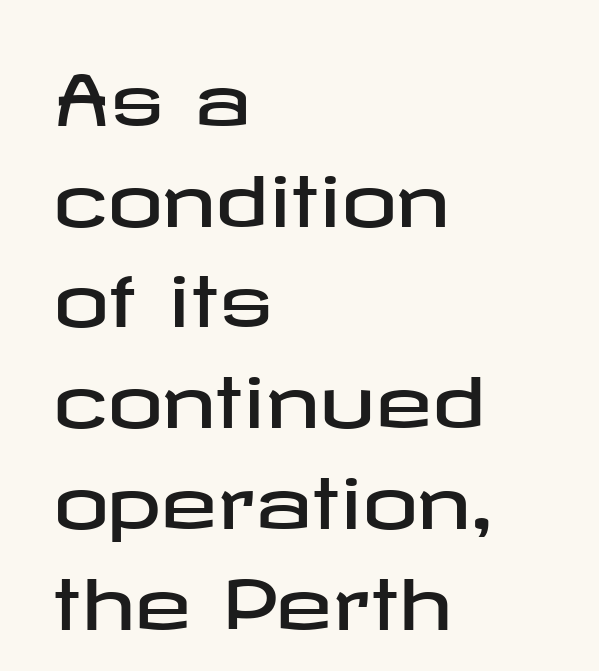
{"serif": "no", "italic": "no", "width": "wide", "stroke_contrast": "low", "x_height": "medium", "underline": "no", "align": "left", "line_spacing": "normal", "line_spacing_ratio": 1.46, "letter_spacing": "normal", "letter_spacing_em": 0.0, "glyph_px": 69}
